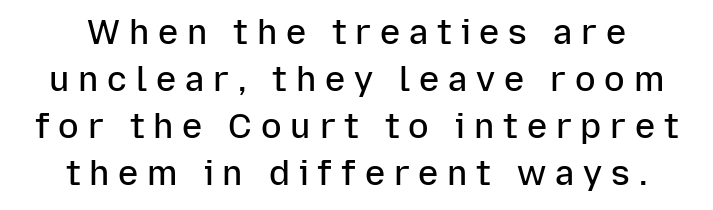
The image shows 34 px semibold sans-serif type, upright; set normal line spacing (1.38x), unusually wide letter spacing (+0.26 em), not underlined; low stroke contrast and a medium x-height.
